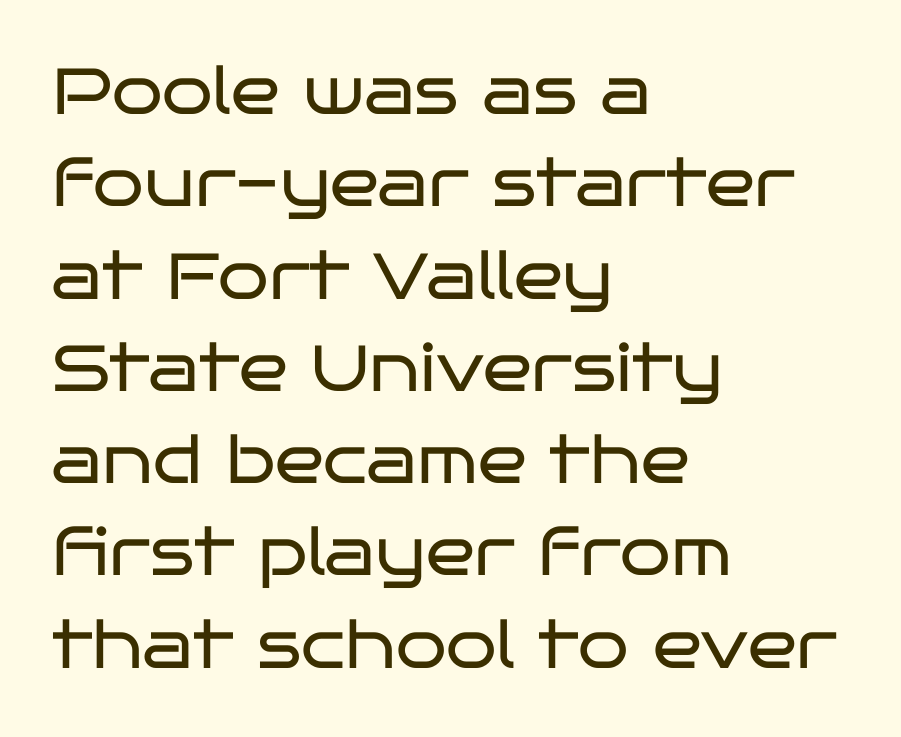
Typeset ragged right — the left edge is the straight one. Character widths vary here, with narrow letters taking less room than wide ones. Honestly, there is no underline to notice here at all. Italic? Not at all — the glyphs are vertical. The rows are spaced the way most documents space them.
